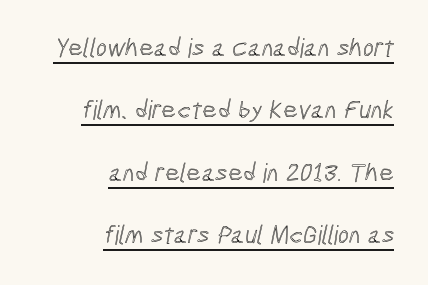
The passage is arranged like a letterhead date or caption credit — flush right. The string is rendered with underlining switched on. You could fit nearly another row in the gap between these rows. The gaps between neighbouring characters are ordinary and unremarkable.
